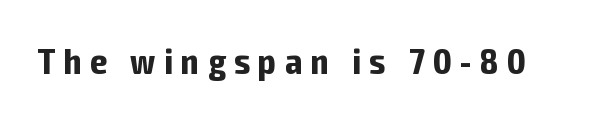
The image shows 36 px bold, condensed sans-serif type, upright; set unusually wide letter spacing (+0.24 em), not underlined; low stroke contrast and a medium x-height.
